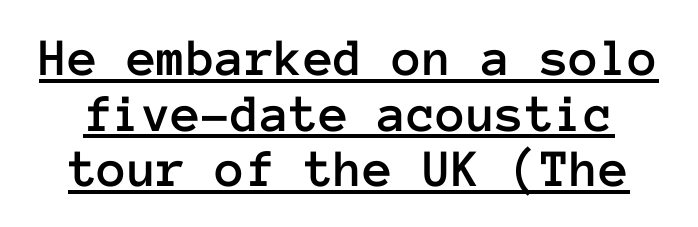
{"italic": "no", "width": "normal", "stroke_contrast": "low", "x_height": "medium", "monospaced": "yes", "underline": "yes", "line_spacing": "tight", "line_spacing_ratio": 1.03, "letter_spacing": "normal", "letter_spacing_em": 0.0, "glyph_px": 54}
